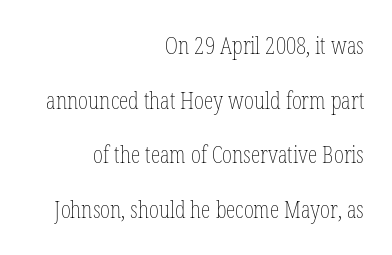
The image shows 24 px text type, upright; set right-aligned, loose line spacing (2.28x), normal letter spacing, not underlined.
